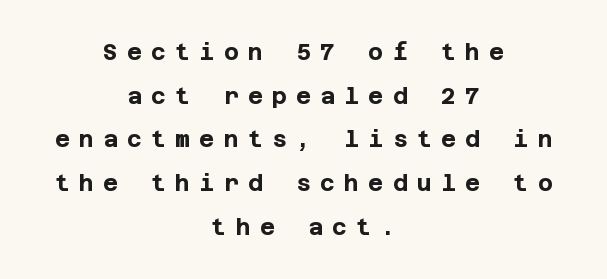
{"italic": "no", "bold": "yes", "underline": "no", "align": "center", "line_spacing": "loose", "line_spacing_ratio": 1.9, "letter_spacing": "wide", "letter_spacing_em": 0.4, "glyph_px": 23}
